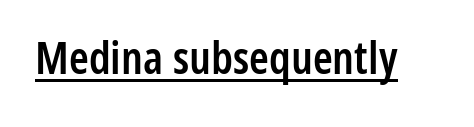
The image shows 45 px semibold, condensed sans-serif type, upright; set normal letter spacing, underlined; low stroke contrast and a medium x-height.
